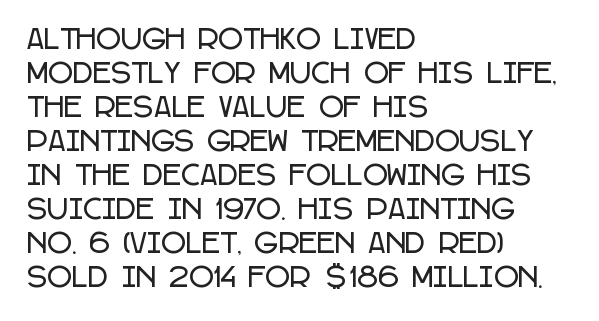
{"italic": "no", "underline": "no", "align": "left", "line_spacing": "normal", "line_spacing_ratio": 1.26, "letter_spacing": "normal", "letter_spacing_em": 0.0, "glyph_px": 27}
